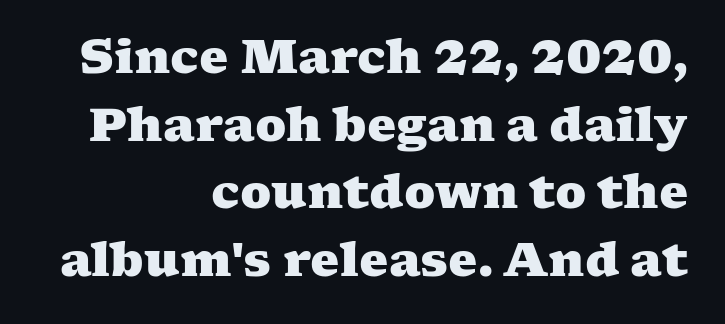
Q: Is the text bold? A: Yes.
Q: Is the typeface a serif or a sans-serif typeface? A: Serif.
Q: Is the text underlined? A: No.
Q: How is the paragraph aligned? A: Right-aligned.
Q: Is the spacing between letters normal or unusually wide? A: Normal.
Q: Is the spacing between lines tight, normal or loose? A: Normal.
Q: Width (condensed, normal, or wide)? A: Wide.
Q: Stroke contrast? A: Medium.
Q: x-height? A: Medium.
Q: Monospaced? A: No.
